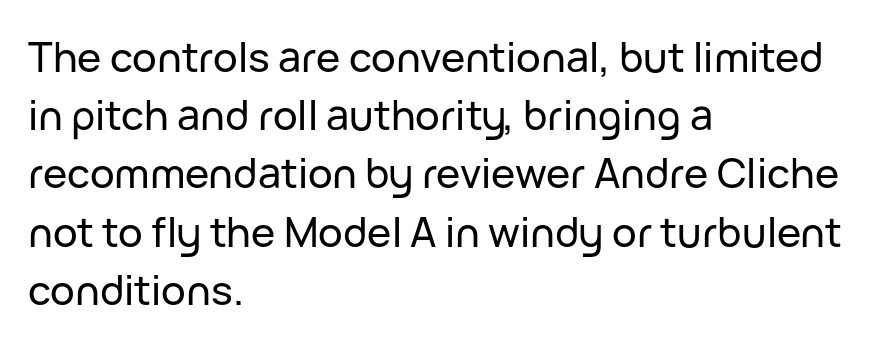
Q: Is the text italic (slanted)? A: No, it is upright.
Q: Is the typeface a serif or a sans-serif typeface? A: Sans-serif.
Q: Is the text underlined? A: No.
Q: How is the paragraph aligned? A: Left-aligned.
Q: Is the spacing between letters normal or unusually wide? A: Normal.
Q: Is the spacing between lines tight, normal or loose? A: Normal.
Q: Width (condensed, normal, or wide)? A: Normal.
Q: Stroke contrast? A: Low.
Q: x-height? A: Medium.
Q: Monospaced? A: No.
